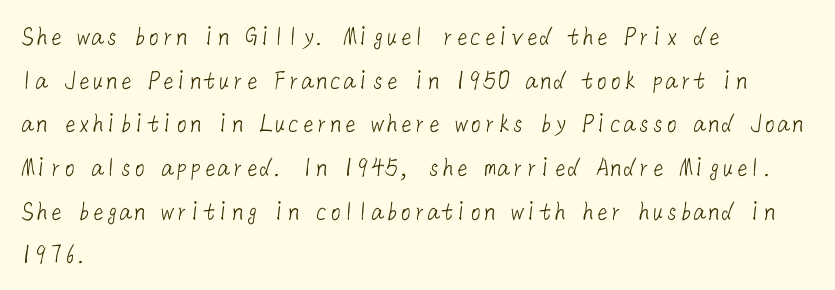
Q: Is the text bold? A: No.
Q: Is the typeface a serif or a sans-serif typeface? A: Sans-serif.
Q: Is the text underlined? A: No.
Q: How is the paragraph aligned? A: Left-aligned.
Q: Is the spacing between letters normal or unusually wide? A: Normal.
Q: Is the spacing between lines tight, normal or loose? A: Normal.
Q: Width (condensed, normal, or wide)? A: Normal.
Q: Stroke contrast? A: Low.
Q: x-height? A: Medium.
